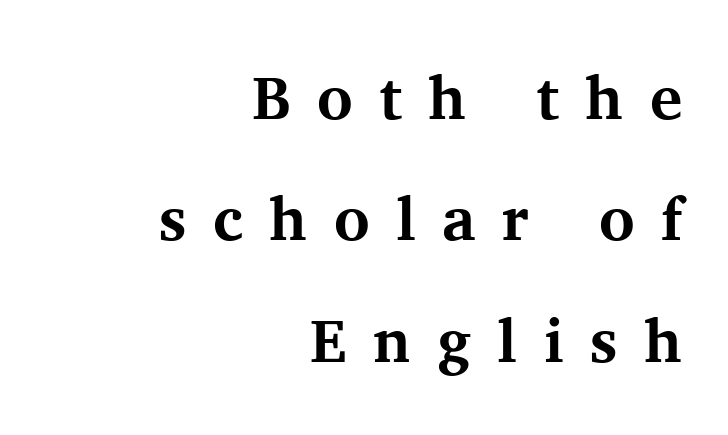
The image shows 61 px bold serif type, upright; set right-aligned, loose line spacing (1.99x), unusually wide letter spacing (+0.43 em), not underlined; medium stroke contrast and a medium x-height.
